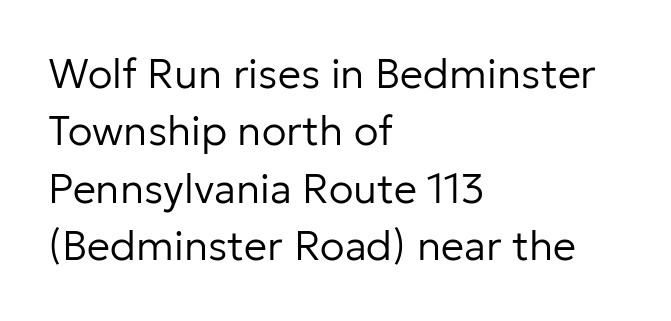
Q: Is the text bold? A: No.
Q: Is the text italic (slanted)? A: No, it is upright.
Q: Is the typeface a serif or a sans-serif typeface? A: Sans-serif.
Q: Is the text underlined? A: No.
Q: How is the paragraph aligned? A: Left-aligned.
Q: Is the spacing between letters normal or unusually wide? A: Normal.
Q: Is the spacing between lines tight, normal or loose? A: Normal.
Q: Width (condensed, normal, or wide)? A: Normal.
Q: Stroke contrast? A: Low.
Q: x-height? A: Medium.
Q: Monospaced? A: No.
